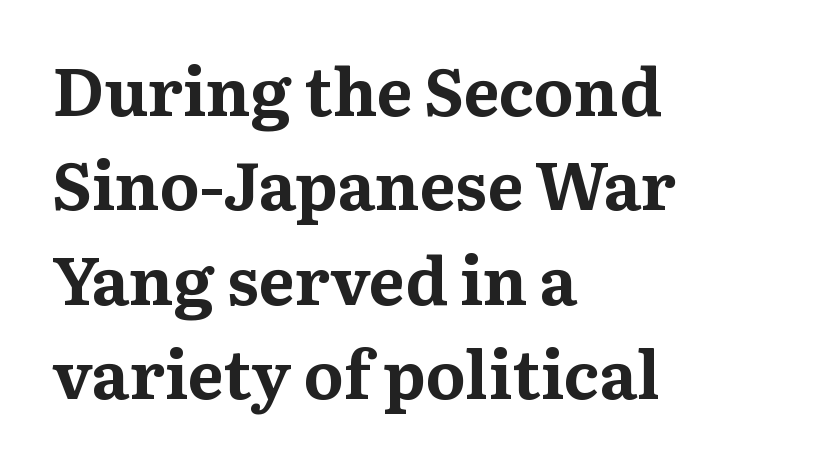
Q: Is the text bold? A: Yes.
Q: Is the text italic (slanted)? A: No, it is upright.
Q: Is the typeface a serif or a sans-serif typeface? A: Serif.
Q: Is the text underlined? A: No.
Q: How is the paragraph aligned? A: Left-aligned.
Q: Is the spacing between letters normal or unusually wide? A: Normal.
Q: Is the spacing between lines tight, normal or loose? A: Normal.
Q: Width (condensed, normal, or wide)? A: Normal.
Q: Stroke contrast? A: Medium.
Q: x-height? A: Medium.
Q: Monospaced? A: No.
